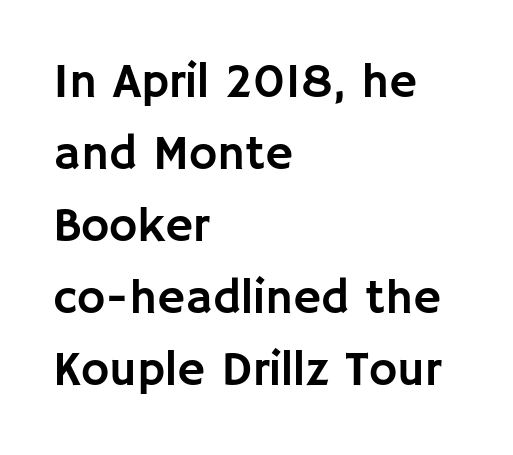
{"serif": "no", "italic": "no", "width": "normal", "stroke_contrast": "low", "x_height": "large", "monospaced": "no", "underline": "no", "align": "left", "line_spacing": "normal", "line_spacing_ratio": 1.5, "letter_spacing": "normal", "letter_spacing_em": 0.0, "glyph_px": 48}
